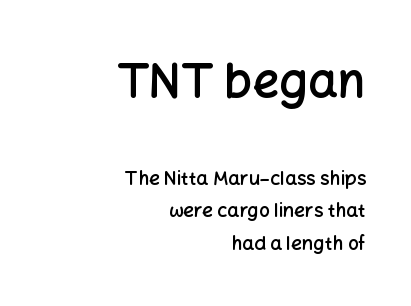
Leftover space on each line is placed entirely before the opening word. Descenders hang freely into open space. Here the first block reads like a headline and the second like body copy. Caption: semibold face, moderately heavy strokes. Stroke terminals: plain, sans-serif.
